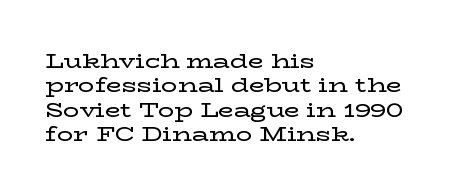
Q: Is the text italic (slanted)? A: No, it is upright.
Q: Is the text underlined? A: No.
Q: How is the paragraph aligned? A: Left-aligned.
Q: Is the spacing between letters normal or unusually wide? A: Normal.
